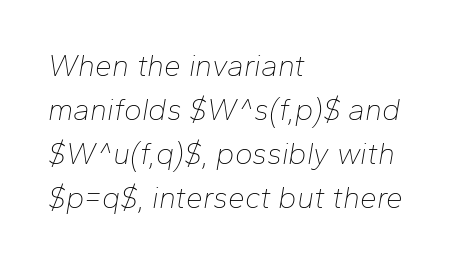
Q: Is the text bold? A: No.
Q: Is the text italic (slanted)? A: Yes, it leans right by about 10 degrees.
Q: Is the text underlined? A: No.
Q: How is the paragraph aligned? A: Left-aligned.
Q: Is the spacing between letters normal or unusually wide? A: Normal.
Q: Is the spacing between lines tight, normal or loose? A: Normal.
Q: Width (condensed, normal, or wide)? A: Normal.
Q: Stroke contrast? A: Low.
Q: x-height? A: Medium.
Q: Monospaced? A: No.
